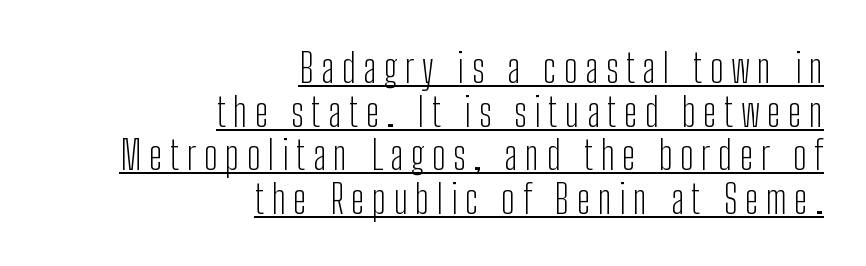
Q: Is the text bold? A: No.
Q: Is the text italic (slanted)? A: No, it is upright.
Q: Is the typeface a serif or a sans-serif typeface? A: Sans-serif.
Q: Is the text underlined? A: Yes.
Q: How is the paragraph aligned? A: Right-aligned.
Q: Is the spacing between lines tight, normal or loose? A: Tight.
Q: Width (condensed, normal, or wide)? A: Condensed.
Q: Stroke contrast? A: Low.
Q: x-height? A: Medium.
Q: Monospaced? A: No.
